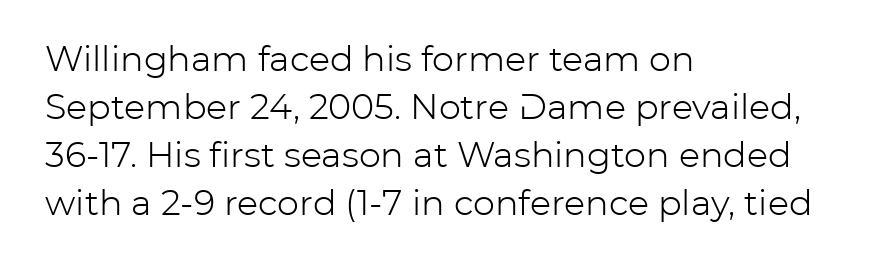
The image shows 35 px light sans-serif type, upright; set left-aligned, normal line spacing (1.37x), normal letter spacing, not underlined; low stroke contrast and a medium x-height.
